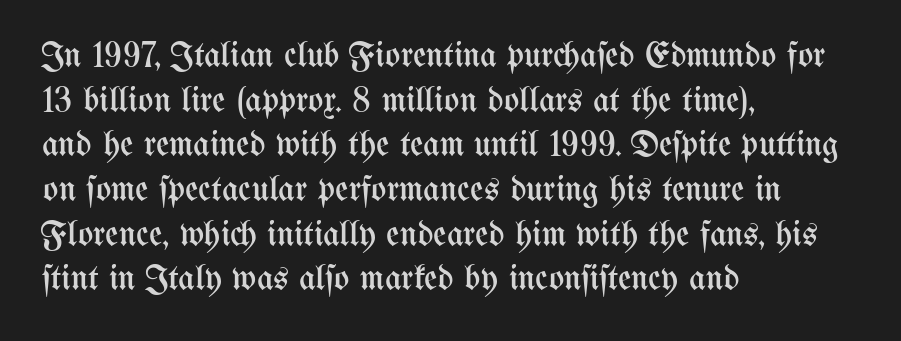
Line starts are locked; line ends wander. The passage shown is typed in a proportional face where columns would drift. Is the stroke heavy? The answer is a plain regular-or-lighter. Glance below the letters and you will spot only blank space. This rendering leaves character spacing at its baseline value.
